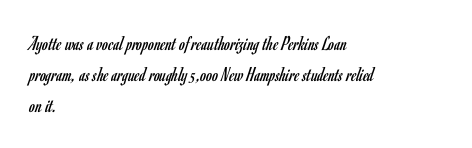
No chunkiness to these letters — they're not bold. The area under the type is left untouched. This rendering uses left alignment, leaving the right contour irregular. Compared with typical body copy, the letter spacing here is the same.
